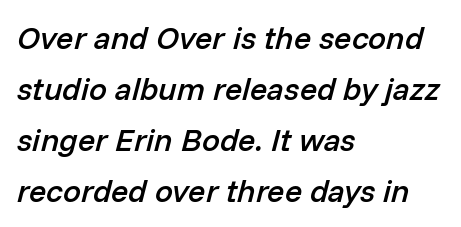
Q: Is the text bold? A: Semi-bold.
Q: Is the text italic (slanted)? A: Yes, it leans right by about 14 degrees.
Q: Is the text underlined? A: No.
Q: How is the paragraph aligned? A: Left-aligned.
Q: Is the spacing between letters normal or unusually wide? A: Normal.
Q: Is the spacing between lines tight, normal or loose? A: Normal.
Q: Width (condensed, normal, or wide)? A: Normal.
Q: Stroke contrast? A: Low.
Q: x-height? A: Medium.
Q: Monospaced? A: No.
